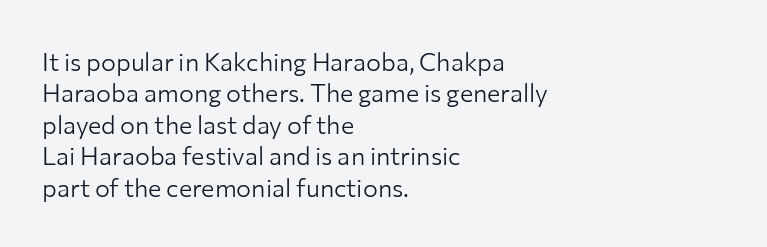
No letter is thick-stroked: the sample isn't bold. This is roman type, the default non-slanted kind. One glance says typical: line gaps are just what's usual. Plain, unruled lines of type. This sample is left-justified, so line endings fall wherever the words run out.
